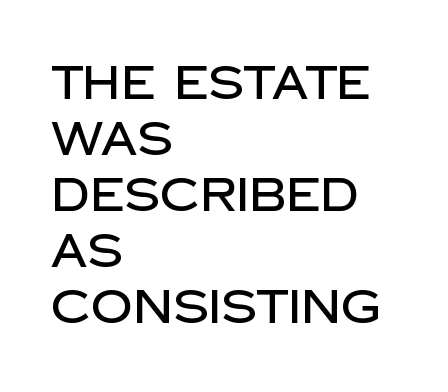
{"serif": "no", "italic": "no", "width": "normal", "stroke_contrast": "low", "x_height": "large", "monospaced": "no", "underline": "no", "align": "left", "line_spacing_ratio": 1.22, "letter_spacing": "normal", "letter_spacing_em": 0.0, "glyph_px": 46}
